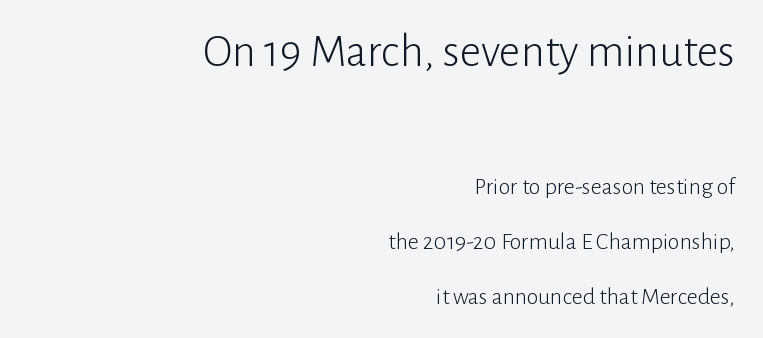
{"serif": "no", "italic": "no", "bold": "no", "weight": "light", "width": "normal", "stroke_contrast": "low", "x_height": "medium", "monospaced": "no", "underline": "no", "align": "right", "line_spacing": "loose", "line_spacing_ratio": 2.3, "letter_spacing": "normal", "letter_spacing_em": 0.0, "larger_block": "first", "size_ratio": 1.96, "glyph_px": 47}
